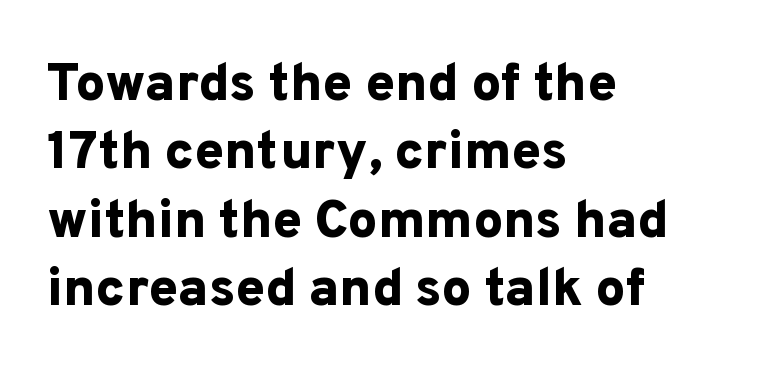
Q: Is the text bold? A: Yes.
Q: Is the text italic (slanted)? A: No, it is upright.
Q: Is the typeface a serif or a sans-serif typeface? A: Sans-serif.
Q: Is the text underlined? A: No.
Q: How is the paragraph aligned? A: Left-aligned.
Q: Is the spacing between letters normal or unusually wide? A: Normal.
Q: Is the spacing between lines tight, normal or loose? A: Normal.
Q: Width (condensed, normal, or wide)? A: Normal.
Q: Stroke contrast? A: Low.
Q: x-height? A: Medium.
Q: Monospaced? A: No.
